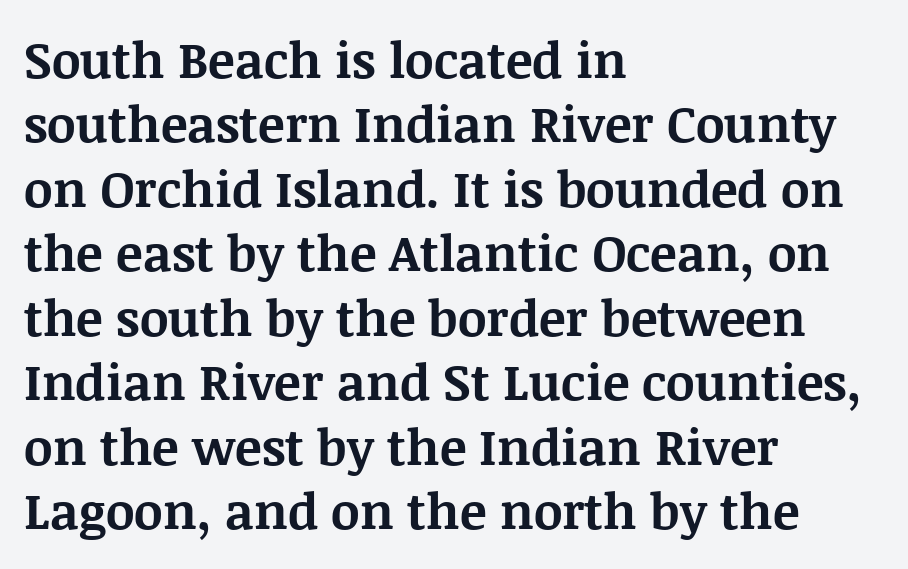
Q: Is the text bold? A: Yes.
Q: Is the text italic (slanted)? A: No, it is upright.
Q: Is the typeface a serif or a sans-serif typeface? A: Serif.
Q: Is the text underlined? A: No.
Q: How is the paragraph aligned? A: Left-aligned.
Q: Is the spacing between letters normal or unusually wide? A: Normal.
Q: Is the spacing between lines tight, normal or loose? A: Normal.
Q: Width (condensed, normal, or wide)? A: Normal.
Q: Stroke contrast? A: Medium.
Q: x-height? A: Large.
Q: Monospaced? A: No.
